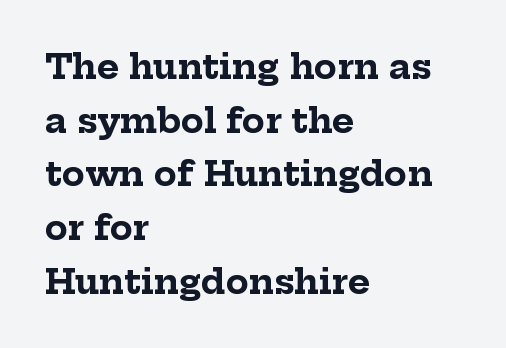
{"serif": "yes", "italic": "no", "bold": "yes", "weight": "bold", "width": "normal", "stroke_contrast": "low", "x_height": "medium", "monospaced": "no", "underline": "no", "align": "left", "line_spacing": "normal", "line_spacing_ratio": 1.58, "letter_spacing": "normal", "letter_spacing_em": 0.0, "glyph_px": 34}
